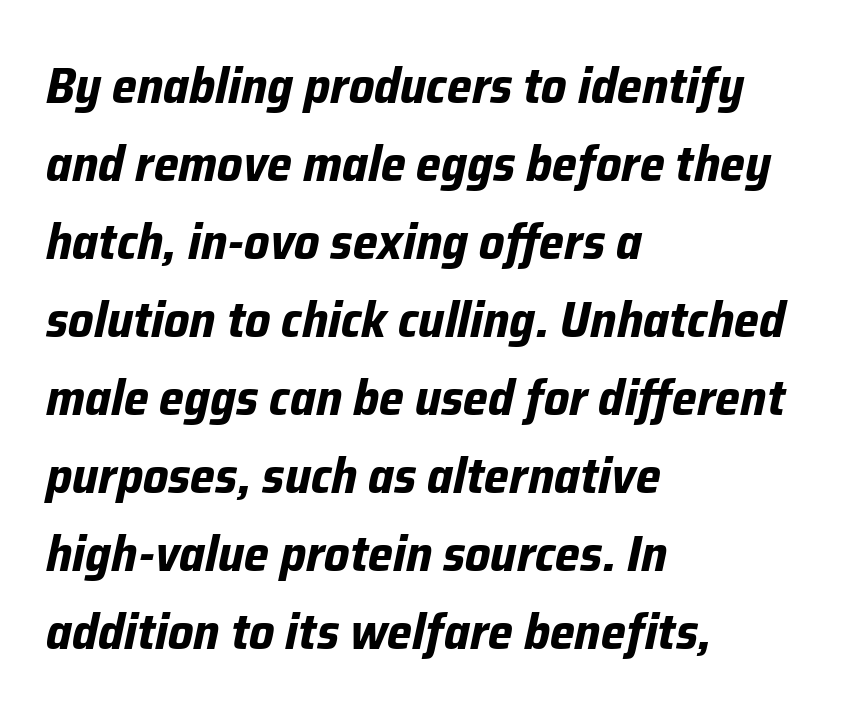
{"italic": "yes", "lean": "right", "slant_degrees": 12, "bold": "yes", "weight": "bold", "width": "normal", "stroke_contrast": "low", "x_height": "medium", "monospaced": "no", "underline": "no", "align": "left", "line_spacing": "normal", "line_spacing_ratio": 1.56, "letter_spacing": "normal", "letter_spacing_em": 0.0, "glyph_px": 50}
